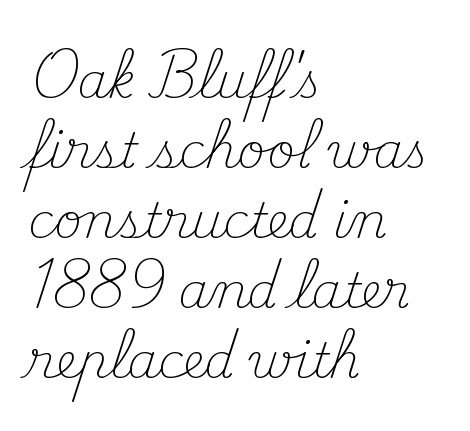
Q: Is the text bold? A: No.
Q: Is the text italic (slanted)? A: Yes.
Q: Is the typeface a serif or a sans-serif typeface? A: Serif.
Q: Is the text underlined? A: No.
Q: How is the paragraph aligned? A: Left-aligned.
Q: Is the spacing between letters normal or unusually wide? A: Normal.
Q: Is the spacing between lines tight, normal or loose? A: Normal.
Q: Width (condensed, normal, or wide)? A: Normal.
Q: Stroke contrast? A: Medium.
Q: x-height? A: Small.
Q: Monospaced? A: No.
